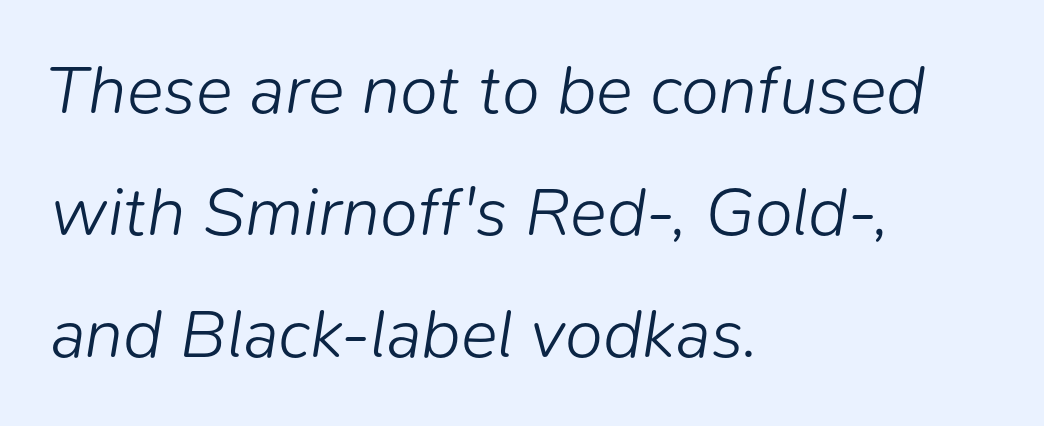
{"italic": "yes", "lean": "right", "slant_degrees": 9, "bold": "no", "weight": "light", "width": "normal", "stroke_contrast": "low", "x_height": "medium", "monospaced": "no", "underline": "no", "align": "left", "line_spacing_ratio": 1.77, "letter_spacing": "normal", "letter_spacing_em": 0.0, "glyph_px": 69}
